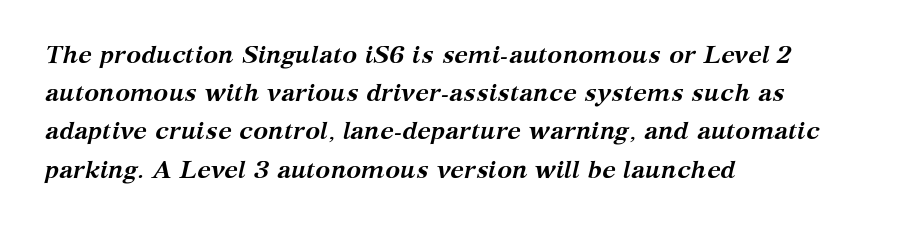
The image shows 25 px bold type, italic (leaning right); set left-aligned, normal line spacing (1.53x), normal letter spacing, not underlined.
